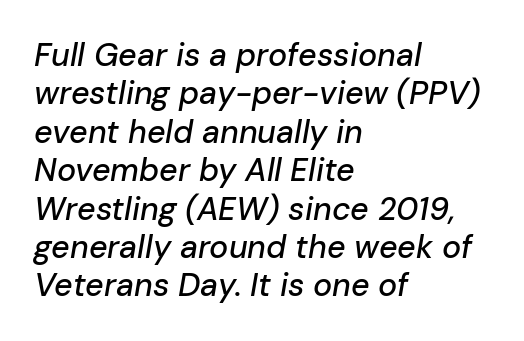
The image shows 32 px text type, italic (leaning right); set left-aligned, line spacing 1.2x, normal letter spacing, not underlined; low stroke contrast and a medium x-height.
